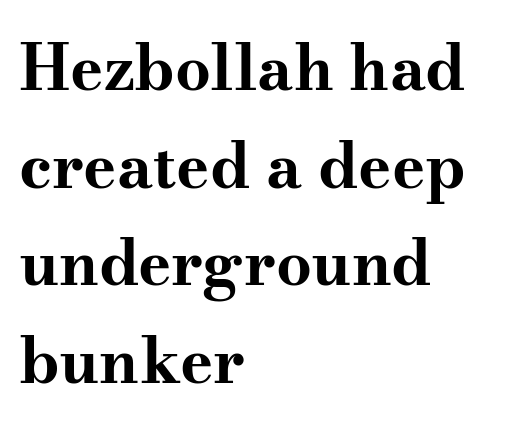
{"serif": "yes", "italic": "no", "bold": "yes", "weight": "bold", "width": "wide", "stroke_contrast": "medium", "x_height": "small", "monospaced": "no", "underline": "no", "align": "left", "line_spacing": "normal", "line_spacing_ratio": 1.55, "letter_spacing": "normal", "letter_spacing_em": 0.0, "glyph_px": 63}
